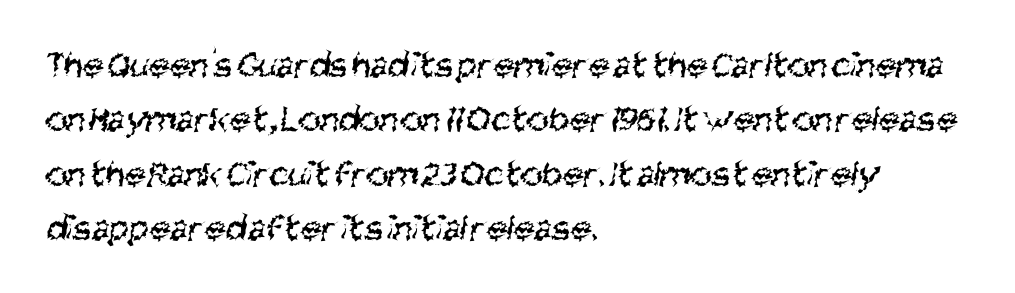
{"serif": "no", "bold": "no", "weight": "regular", "width": "condensed", "stroke_contrast": "medium", "x_height": "large", "monospaced": "no", "underline": "no", "align": "left", "line_spacing": "normal", "line_spacing_ratio": 1.43, "letter_spacing": "normal", "letter_spacing_em": 0.0, "glyph_px": 38}
